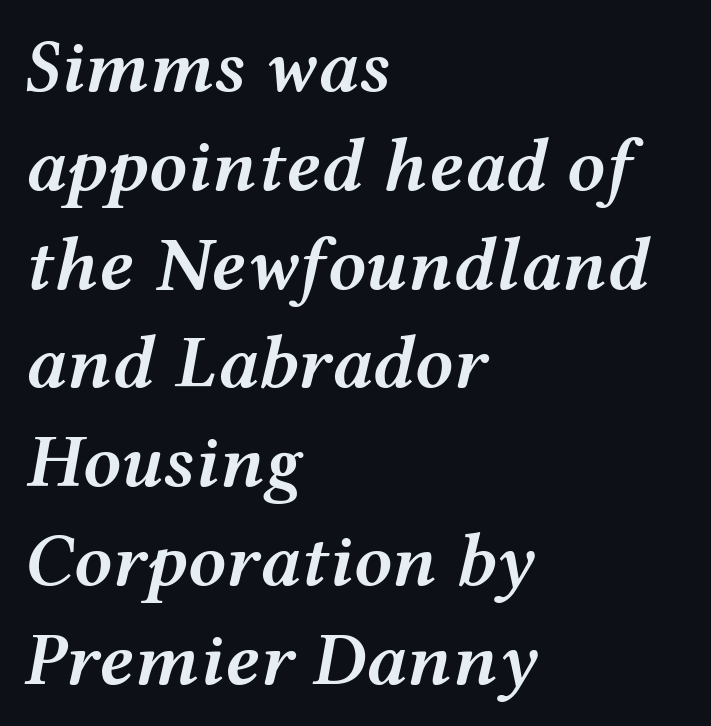
Q: Is the text bold? A: Semi-bold.
Q: Is the text italic (slanted)? A: Yes, it leans right by about 12 degrees.
Q: Is the text underlined? A: No.
Q: How is the paragraph aligned? A: Left-aligned.
Q: Is the spacing between letters normal or unusually wide? A: Normal.
Q: Is the spacing between lines tight, normal or loose? A: Normal.
Q: Width (condensed, normal, or wide)? A: Wide.
Q: Stroke contrast? A: Medium.
Q: x-height? A: Medium.
Q: Monospaced? A: No.
